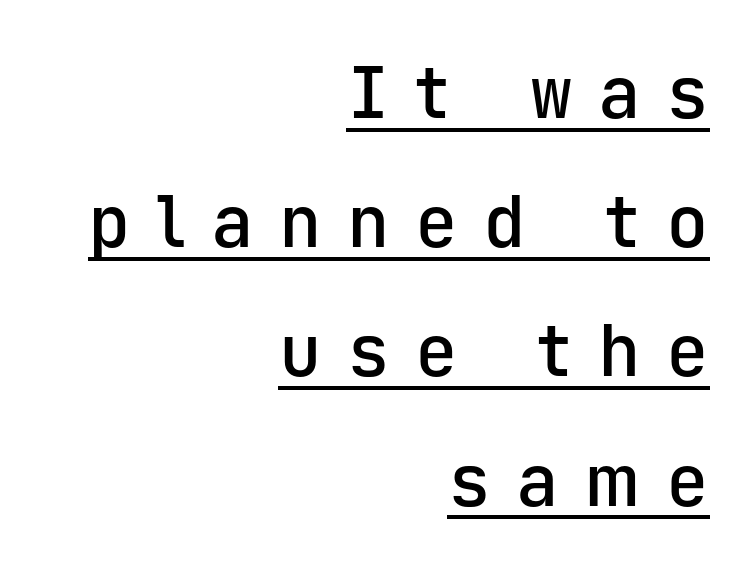
The letters stand upright; this is a roman face. Casual observation: everything's shoved over to the right. The rendering uses typewriter-style spacing with identical character cells. Tracking value appears strongly positive — letters spread wide. Stroke thickness is moderately raised; the sample reads as semibold. The words here are underlined.
